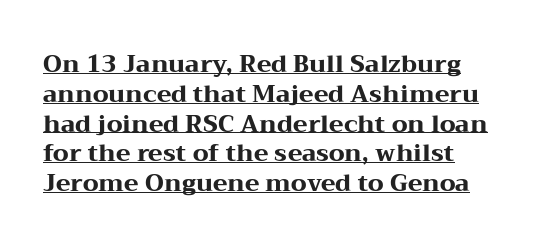
Q: Is the text bold? A: Yes.
Q: Is the text italic (slanted)? A: No, it is upright.
Q: Is the text underlined? A: Yes.
Q: How is the paragraph aligned? A: Left-aligned.
Q: Is the spacing between letters normal or unusually wide? A: Normal.
